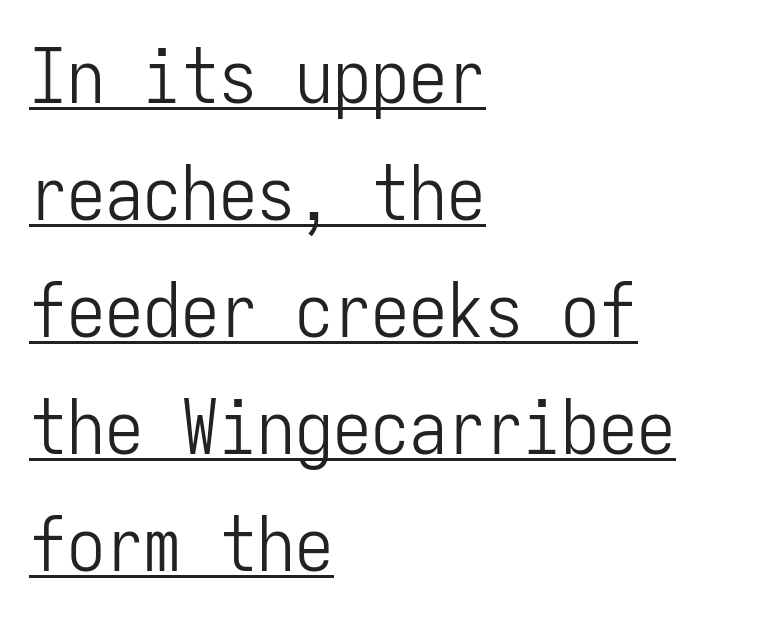
You can tell it's not italic because the verticals are truly vertical. In terms of leading, this rendering sits right in the middle. The rendering keeps characters at their native spacing. The words here are underlined. Vertical stems look standard width or narrower in stroke. Is this a fixed-width face? Yes — each glyph sits in an identical cell.
